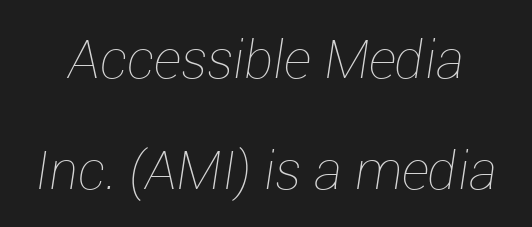
The weight tops out at a normal text grade. Anything drawn beneath the words? Only blank space. The face used here has a pronounced slope to its letters. Spacing verdict: proportional, widths tailored to each character.
